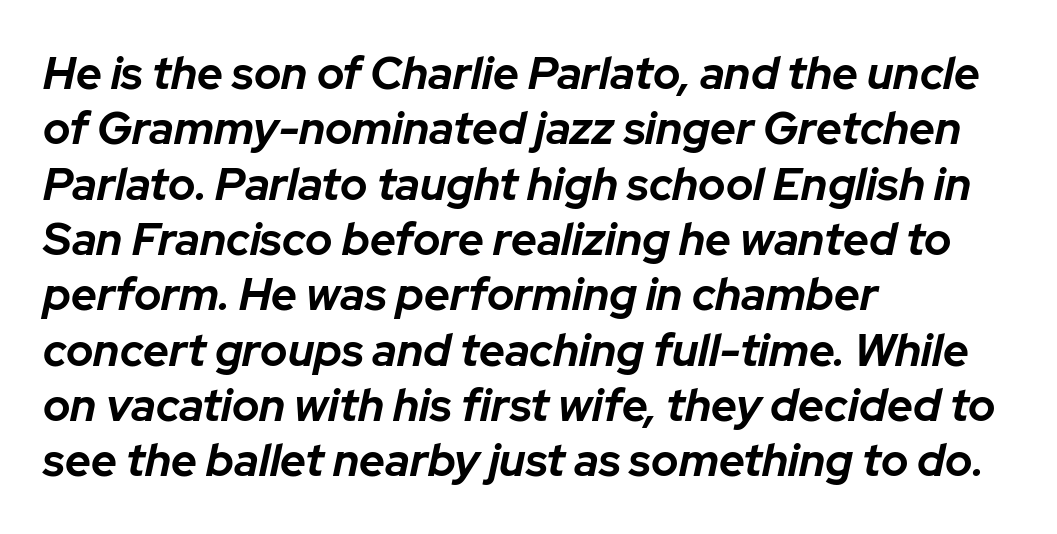
{"italic": "yes", "lean": "right", "slant_degrees": 12, "bold": "yes", "weight": "bold", "width": "normal", "stroke_contrast": "low", "x_height": "medium", "monospaced": "no", "underline": "no", "align": "left", "line_spacing_ratio": 1.23, "letter_spacing": "normal", "letter_spacing_em": 0.0, "glyph_px": 45}
